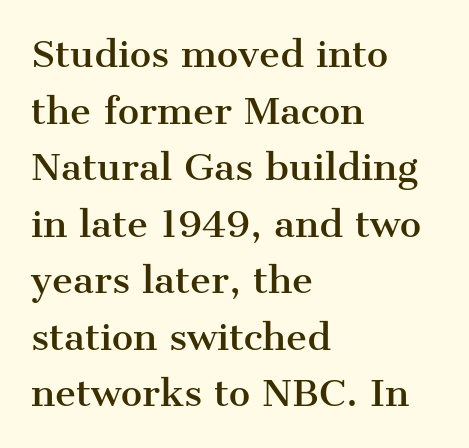
{"serif": "yes", "italic": "no", "width": "normal", "stroke_contrast": "medium", "x_height": "medium", "monospaced": "no", "underline": "no", "align": "left", "line_spacing": "normal", "line_spacing_ratio": 1.57, "letter_spacing": "normal", "letter_spacing_em": 0.0, "glyph_px": 36}
